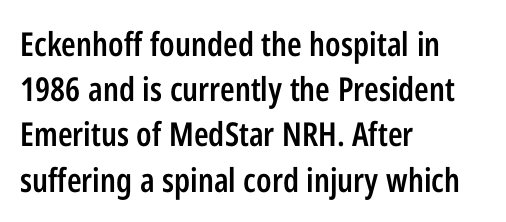
{"serif": "no", "italic": "no", "bold": "semi", "weight": "semibold", "width": "condensed", "stroke_contrast": "low", "x_height": "medium", "monospaced": "no", "underline": "no", "align": "left", "line_spacing": "normal", "line_spacing_ratio": 1.37, "letter_spacing": "normal", "letter_spacing_em": 0.0, "glyph_px": 33}
